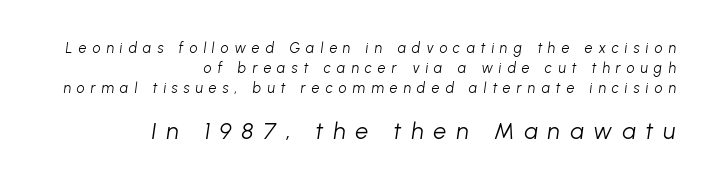
The image shows 23 px text type, italic (leaning right); set right-aligned, normal line spacing (1.43x), unusually wide letter spacing (+0.43 em), not underlined; the second (bottom) block is 1.64x larger.
